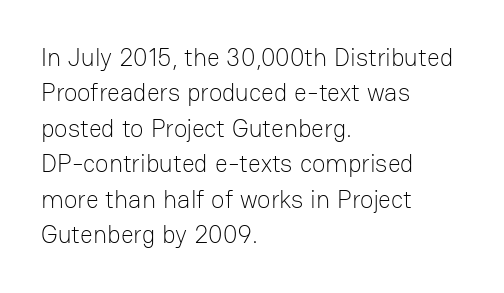
The image shows 25 px text type, upright; set left-aligned, normal line spacing (1.42x), normal letter spacing, not underlined.
